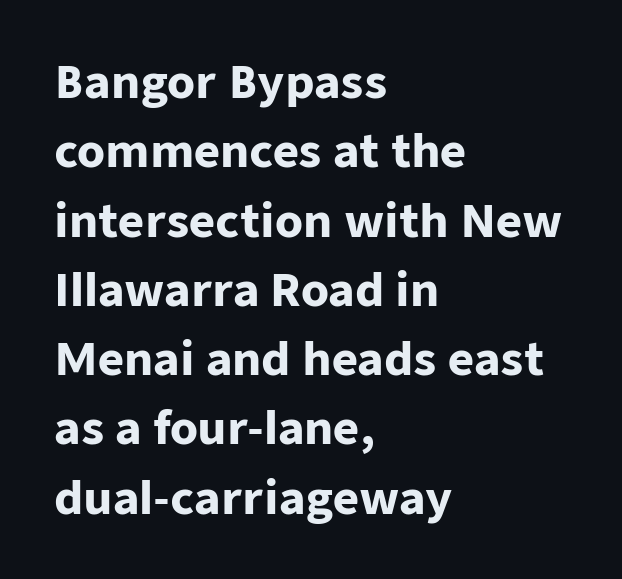
The image shows 45 px heavy sans-serif type, upright; set left-aligned, normal line spacing (1.54x), normal letter spacing, not underlined; low stroke contrast and a medium x-height.
